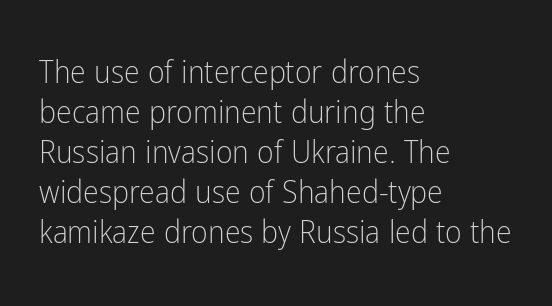
The image shows 32 px light, condensed sans-serif type, upright; set left-aligned, normal line spacing (1.25x), normal letter spacing, not underlined; low stroke contrast and a medium x-height.
